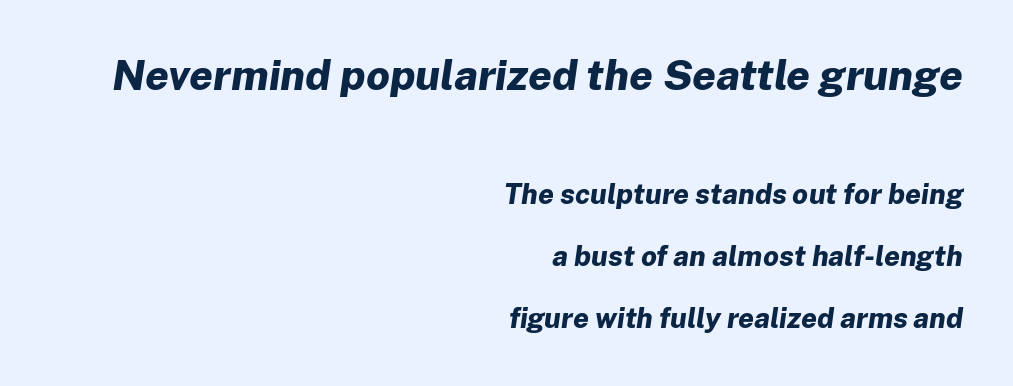
The image shows 42 px bold type, italic (leaning right); set right-aligned, loose line spacing (2.22x), normal letter spacing, not underlined; the first (top) block is 1.5x larger; low stroke contrast and a medium x-height.
